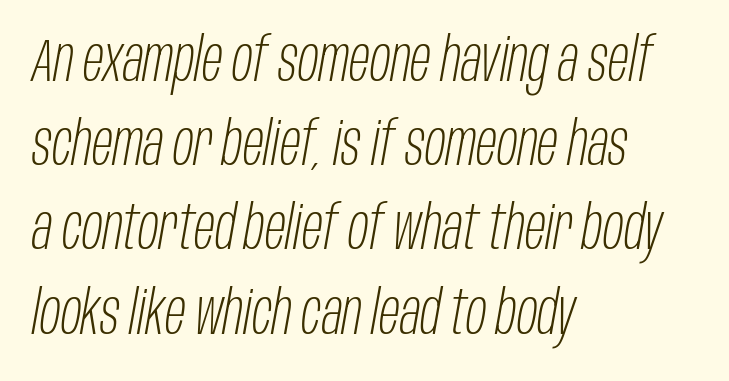
{"italic": "yes", "lean": "right", "slant_degrees": 10, "bold": "no", "weight": "light", "width": "condensed", "stroke_contrast": "low", "x_height": "large", "monospaced": "no", "underline": "no", "align": "left", "line_spacing": "normal", "line_spacing_ratio": 1.38, "letter_spacing": "normal", "letter_spacing_em": 0.0, "glyph_px": 61}
